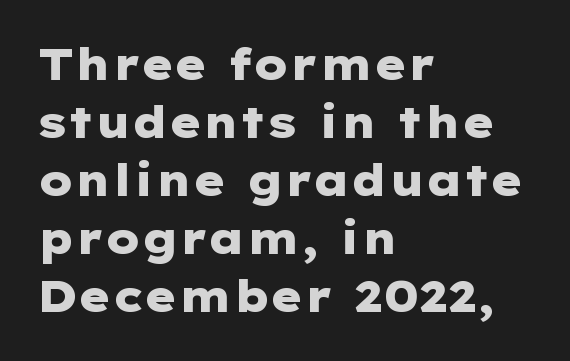
The designer went with a sans here, leaving each stem footless. Posture: upright roman. I'd describe the lettering as bold — thick and assertive. Short and long lines alike share a common starting point at left.
